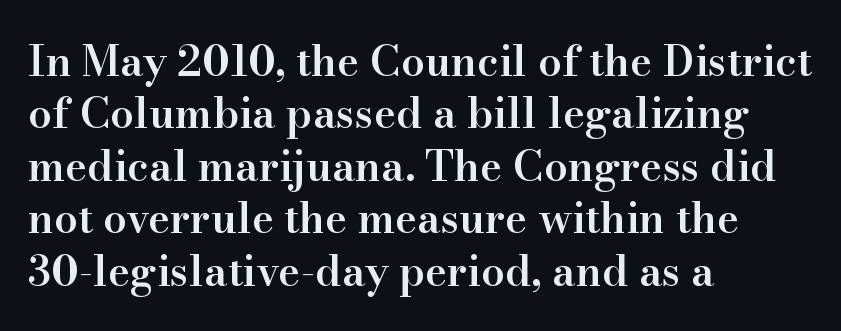
Varying glyph widths throughout — classic text-font behaviour. Notice the strokes are somewhat thickened but not fully heavy: this is a semibold. Quick note: underline off. Tracking here is standard; glyphs follow each other at the usual distance. Line starts are locked; line ends wander.
